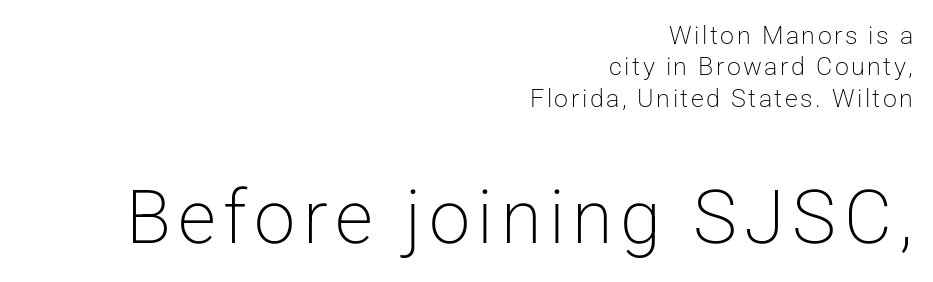
Q: Is the text bold? A: No.
Q: Is the text italic (slanted)? A: No, it is upright.
Q: Is the typeface a serif or a sans-serif typeface? A: Sans-serif.
Q: Is the text underlined? A: No.
Q: How is the paragraph aligned? A: Right-aligned.
Q: Is the spacing between lines tight, normal or loose? A: Normal.
Q: Which block of text is set in a larger size, the first (top) or the second (bottom)? A: The second (bottom) one.
Q: Width (condensed, normal, or wide)? A: Normal.
Q: Stroke contrast? A: Low.
Q: x-height? A: Medium.
Q: Monospaced? A: No.
